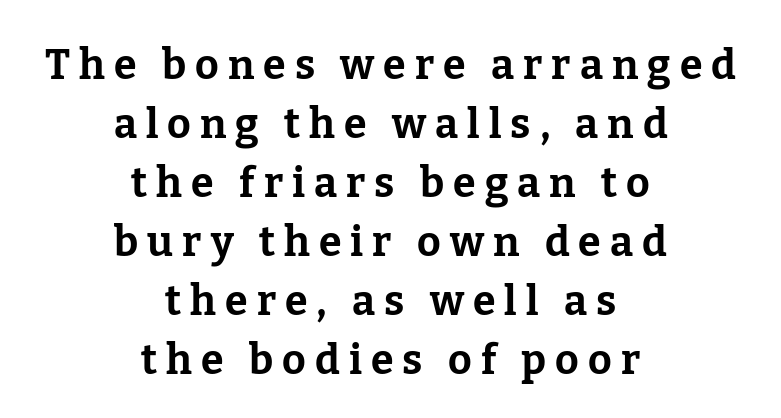
The image shows 41 px bold serif type, upright; set centered, normal line spacing (1.44x), unusually wide letter spacing (+0.22 em), not underlined; low stroke contrast and a medium x-height.
